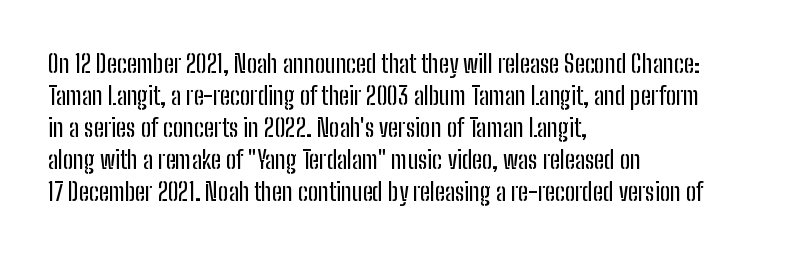
Q: Is the text italic (slanted)? A: No, it is upright.
Q: Is the text underlined? A: No.
Q: How is the paragraph aligned? A: Left-aligned.
Q: Is the spacing between letters normal or unusually wide? A: Normal.
Q: Is the spacing between lines tight, normal or loose? A: Normal.
